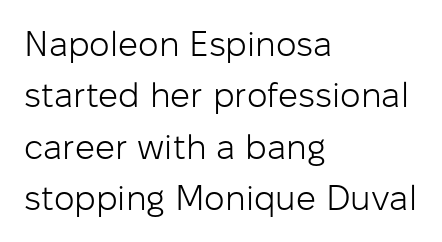
The letters advance in unequal steps, a hallmark of proportional type. These lines are set flush left with a ragged right edge. A typesetter would mark this as roman, not italic. What's the leading like? Ordinary, nothing unusual. Stems and bowls with no extra thickness — not bold.
